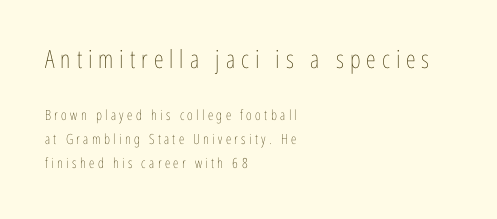
Each new line begins a customary step beneath the previous one. The area under the type is left untouched. The ragged edge is on the right, which tells us the setting is flush left. Is the type heavy? It reads as light-to-regular instead. The letterforms stand isolated, each surrounded by extra space. Of the two passages, the one on top uses the larger point size.
